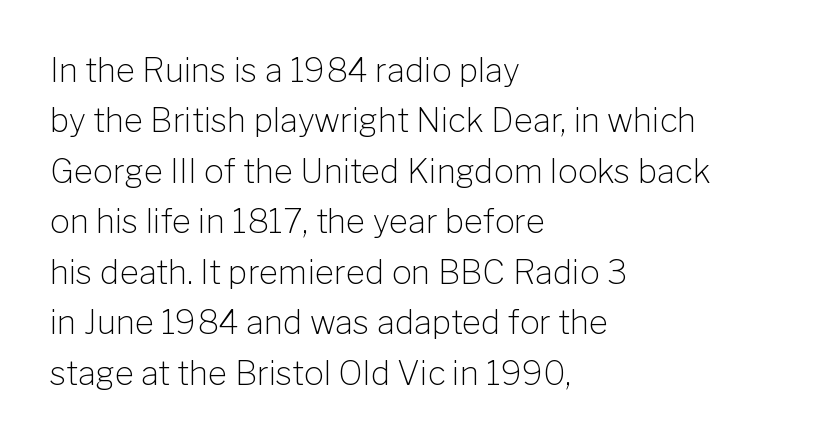
{"serif": "no", "italic": "no", "bold": "no", "weight": "light", "width": "normal", "stroke_contrast": "low", "x_height": "medium", "monospaced": "no", "underline": "no", "align": "left", "line_spacing": "normal", "line_spacing_ratio": 1.53, "letter_spacing": "normal", "letter_spacing_em": 0.0, "glyph_px": 33}
